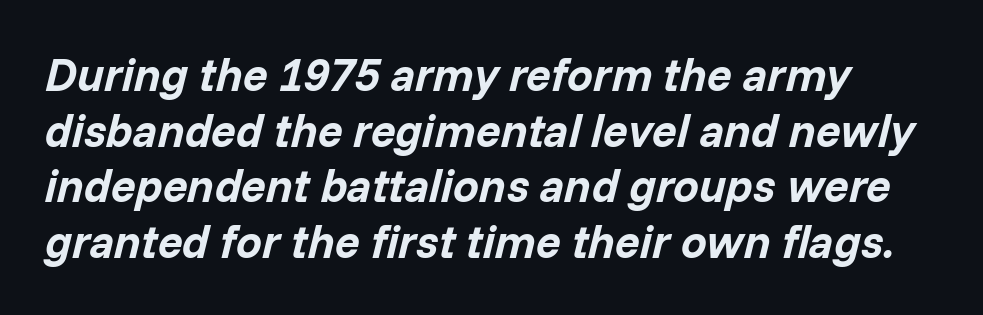
{"italic": "yes", "lean": "right", "slant_degrees": 14, "bold": "yes", "weight": "bold", "width": "normal", "stroke_contrast": "low", "x_height": "medium", "monospaced": "no", "underline": "no", "line_spacing_ratio": 1.21, "letter_spacing": "normal", "letter_spacing_em": 0.0, "glyph_px": 46}
